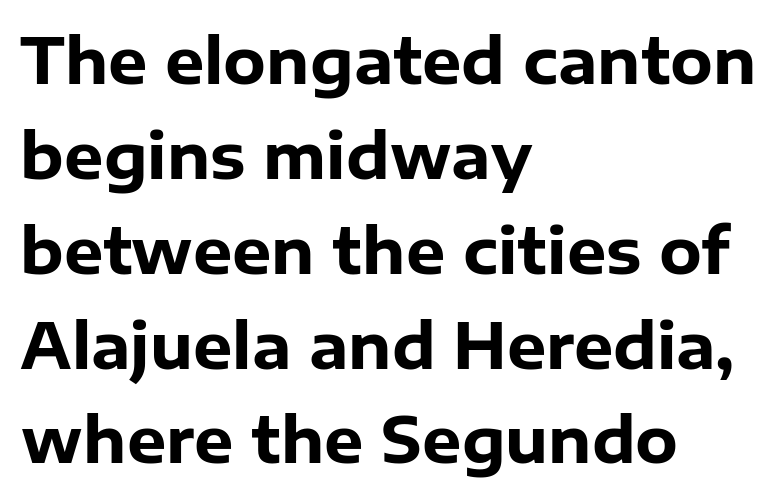
{"serif": "no", "italic": "no", "bold": "yes", "weight": "heavy", "width": "normal", "stroke_contrast": "low", "x_height": "medium", "monospaced": "no", "underline": "no", "align": "left", "line_spacing": "normal", "line_spacing_ratio": 1.53, "letter_spacing": "normal", "letter_spacing_em": 0.0, "glyph_px": 62}
